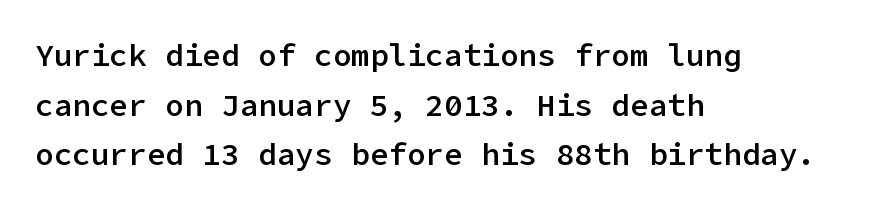
{"serif": "no", "italic": "no", "bold": "semi", "weight": "semibold", "width": "normal", "stroke_contrast": "low", "x_height": "medium", "underline": "no", "align": "left", "line_spacing": "normal", "line_spacing_ratio": 1.6, "letter_spacing": "normal", "letter_spacing_em": 0.0, "glyph_px": 31}
